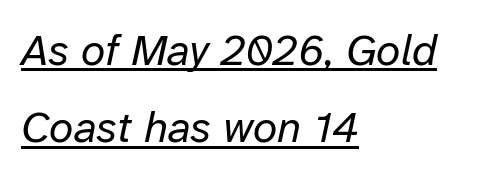
{"italic": "yes", "lean": "right", "slant_degrees": 12, "bold": "no", "weight": "regular", "width": "normal", "stroke_contrast": "low", "x_height": "medium", "monospaced": "no", "underline": "yes", "align": "left", "line_spacing_ratio": 1.76, "letter_spacing": "normal", "letter_spacing_em": 0.0, "glyph_px": 44}
